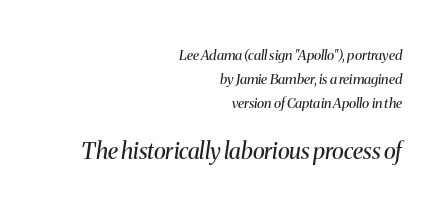
The image shows 23 px text type, italic (leaning right); set right-aligned, line spacing 1.71x, normal letter spacing, not underlined; the second (bottom) block is 1.64x larger.
